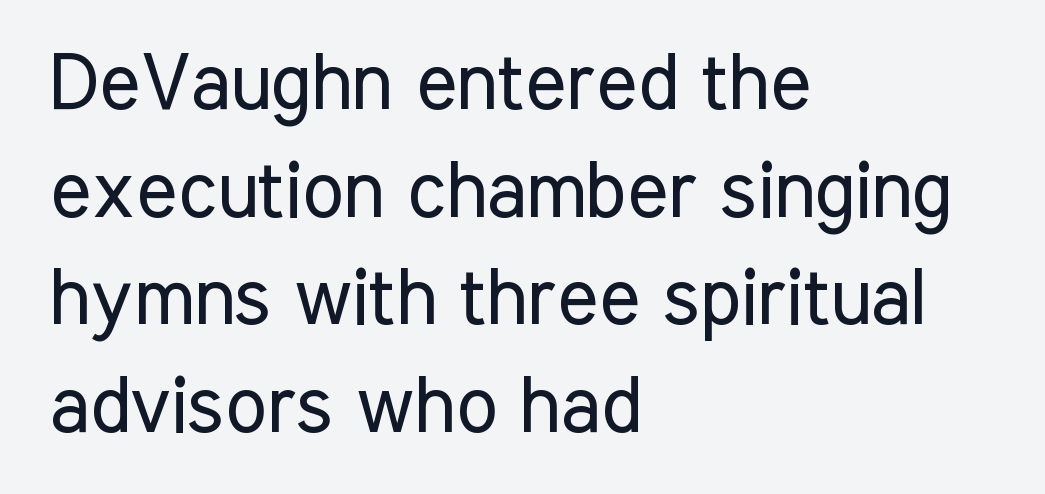
Weight: regular or lighter. The rendering uses natural spacing where letterforms have individual widths. Bare-footed words on every line. The passage is arranged the way most books set body copy — flush left. Quick note: not italic, upright. Classification — sans serif.
